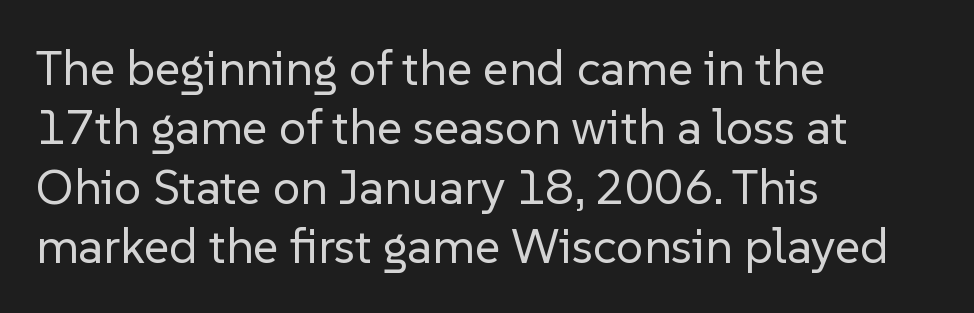
Varying glyph widths throughout — classic text-font behaviour. If you drew a line through each stem, it would be perfectly vertical. Short and long lines alike share a common starting point at left. The strokes carry an ordinary text weight at most. Just letters on the line, the space beneath them empty. This rendering leaves character spacing at its baseline value.
